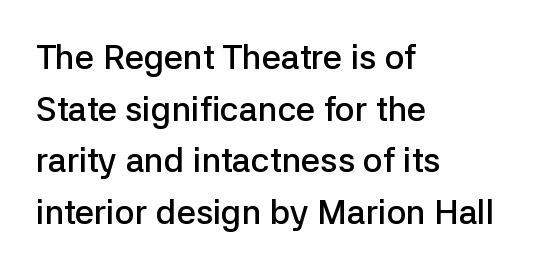
The image shows 34 px semibold sans-serif type, upright; set left-aligned, normal line spacing (1.52x), normal letter spacing, not underlined; low stroke contrast and a medium x-height.
